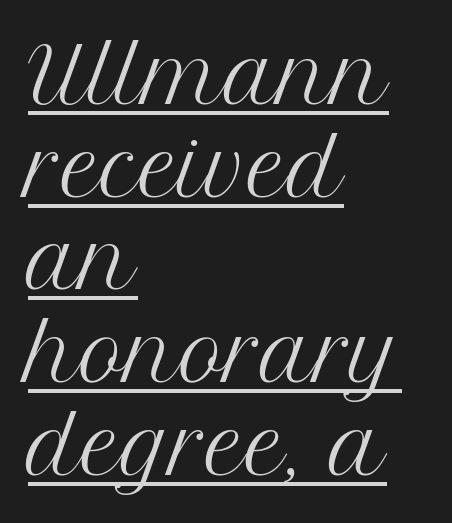
Q: Is the text bold? A: No.
Q: Is the text italic (slanted)? A: Yes.
Q: Is the text underlined? A: Yes.
Q: How is the paragraph aligned? A: Left-aligned.
Q: Is the spacing between letters normal or unusually wide? A: Normal.
Q: Width (condensed, normal, or wide)? A: Normal.
Q: Stroke contrast? A: Medium.
Q: x-height? A: Medium.
Q: Monospaced? A: No.
